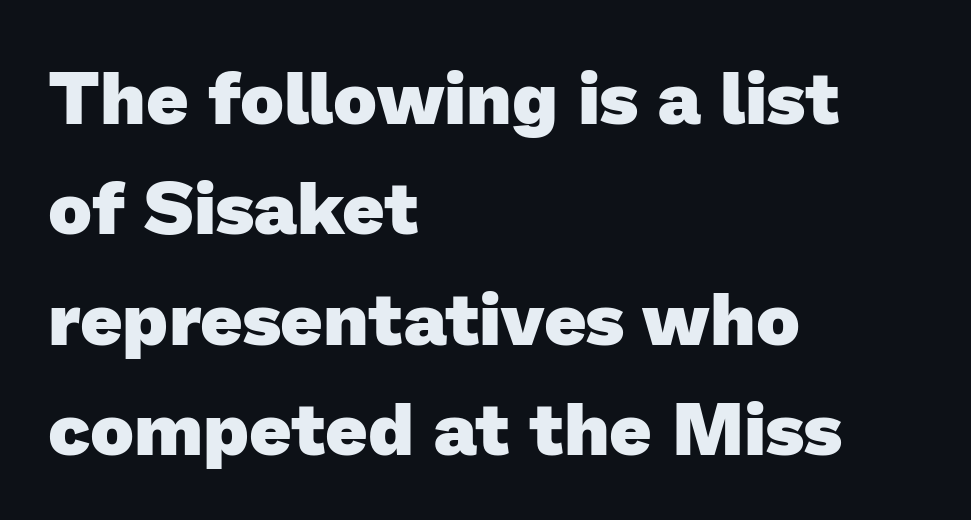
Compared with typical paragraphs, the rows here are spaced about the same. Is the type bold? Yes — the strokes are clearly thick and heavy. Observe the absence of serifs on each vertical stroke in this sample. A student would call this left alignment; a typographer would say flush left, rag right. Here the designer chose a conventional face with non-uniform glyph widths.
